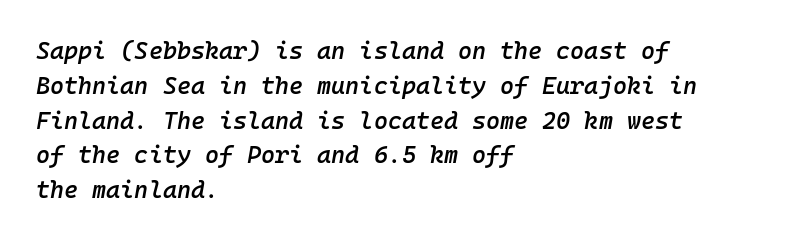
Q: Is the text bold? A: Semi-bold.
Q: Is the text italic (slanted)? A: Yes, it leans right by about 10 degrees.
Q: Is the text underlined? A: No.
Q: How is the paragraph aligned? A: Left-aligned.
Q: Is the spacing between letters normal or unusually wide? A: Normal.
Q: Is the spacing between lines tight, normal or loose? A: Normal.
